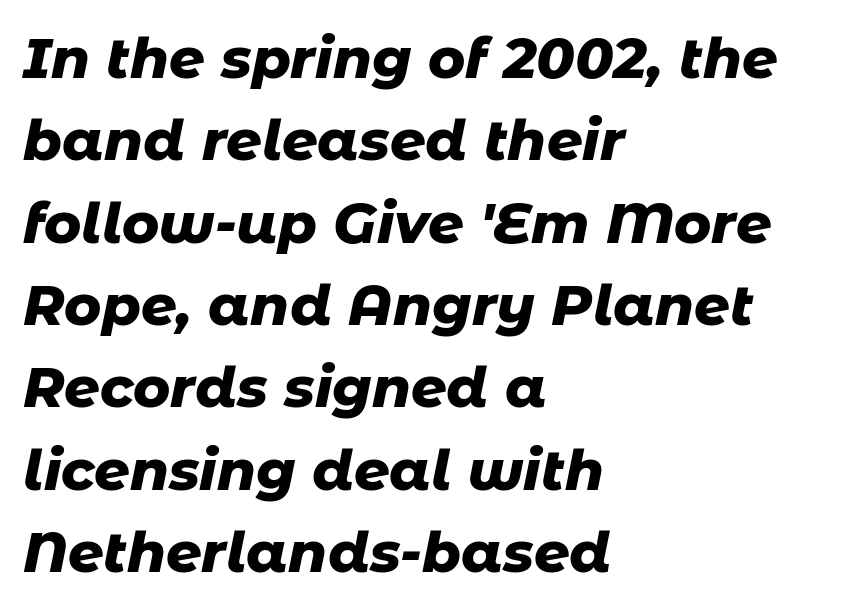
The rendering uses natural spacing where letterforms have individual widths. The face used here has the dense, thick strokes of a bold. The specimen reads as italic at a glance. A normal amount of white space separates one row of letters from the next.
